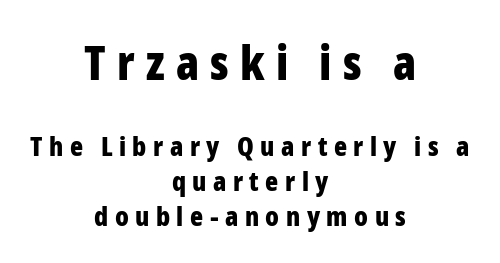
Q: Is the text bold? A: Yes.
Q: Is the text italic (slanted)? A: No, it is upright.
Q: Is the typeface a serif or a sans-serif typeface? A: Sans-serif.
Q: Is the text underlined? A: No.
Q: How is the paragraph aligned? A: Centered.
Q: Is the spacing between letters normal or unusually wide? A: Unusually wide.
Q: Is the spacing between lines tight, normal or loose? A: Normal.
Q: Which block of text is set in a larger size, the first (top) or the second (bottom)? A: The first (top) one.
Q: Width (condensed, normal, or wide)? A: Condensed.
Q: Stroke contrast? A: Low.
Q: x-height? A: Medium.
Q: Monospaced? A: No.
